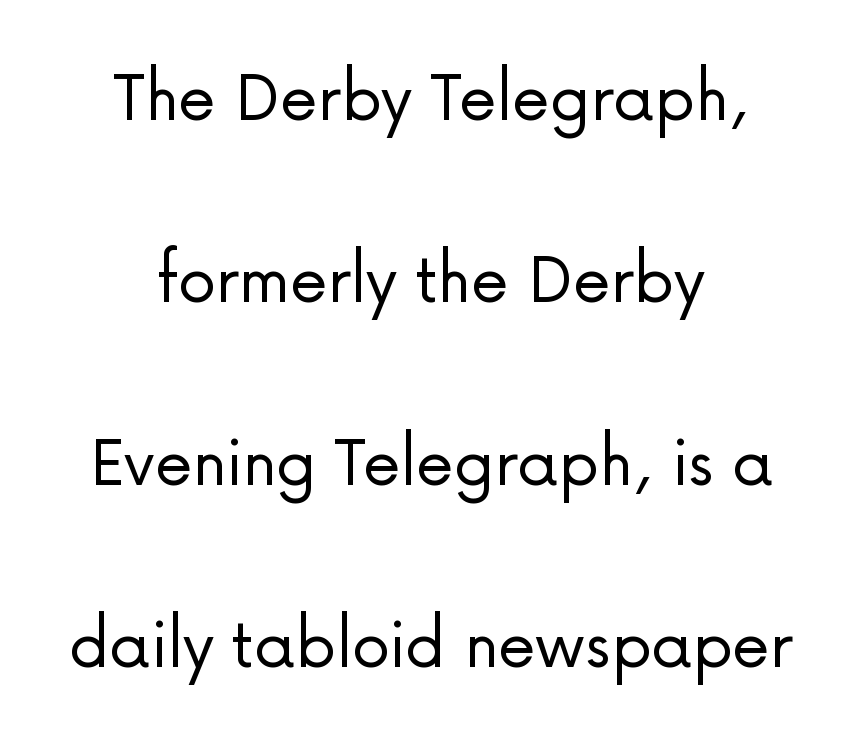
{"serif": "no", "italic": "no", "bold": "no", "weight": "light", "width": "normal", "stroke_contrast": "low", "x_height": "medium", "monospaced": "no", "underline": "no", "align": "center", "line_spacing": "loose", "line_spacing_ratio": 2.37, "letter_spacing": "normal", "letter_spacing_em": 0.0, "glyph_px": 77}
